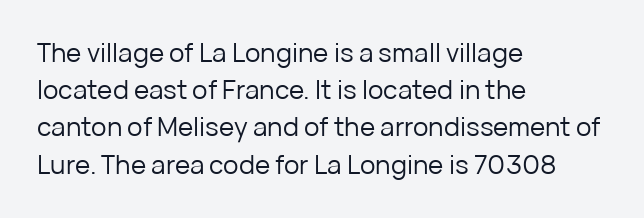
The image shows 26 px text type, upright; set left-aligned, normal line spacing (1.43x), normal letter spacing, not underlined.
